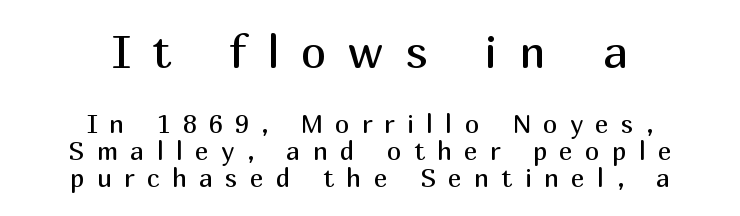
Q: Is the text bold? A: No.
Q: Is the text italic (slanted)? A: No, it is upright.
Q: Is the typeface a serif or a sans-serif typeface? A: Sans-serif.
Q: Is the text underlined? A: No.
Q: How is the paragraph aligned? A: Centered.
Q: Is the spacing between letters normal or unusually wide? A: Unusually wide.
Q: Is the spacing between lines tight, normal or loose? A: Tight.
Q: Which block of text is set in a larger size, the first (top) or the second (bottom)? A: The first (top) one.
Q: Width (condensed, normal, or wide)? A: Normal.
Q: Stroke contrast? A: Medium.
Q: x-height? A: Medium.
Q: Monospaced? A: No.
